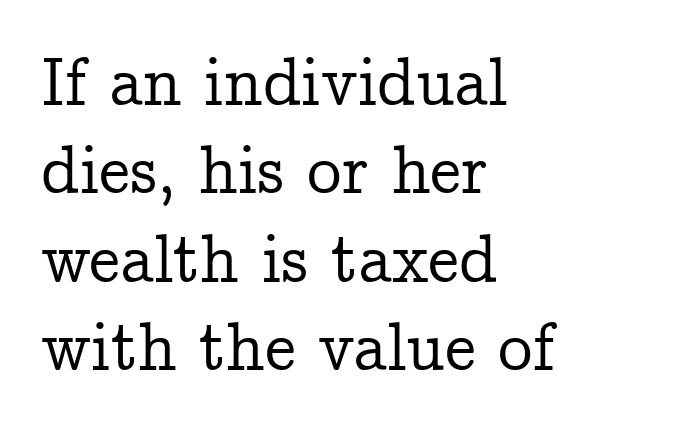
{"serif": "yes", "italic": "no", "width": "normal", "stroke_contrast": "low", "x_height": "medium", "monospaced": "no", "underline": "no", "align": "left", "line_spacing": "normal", "line_spacing_ratio": 1.28, "letter_spacing": "normal", "letter_spacing_em": 0.0, "glyph_px": 69}
